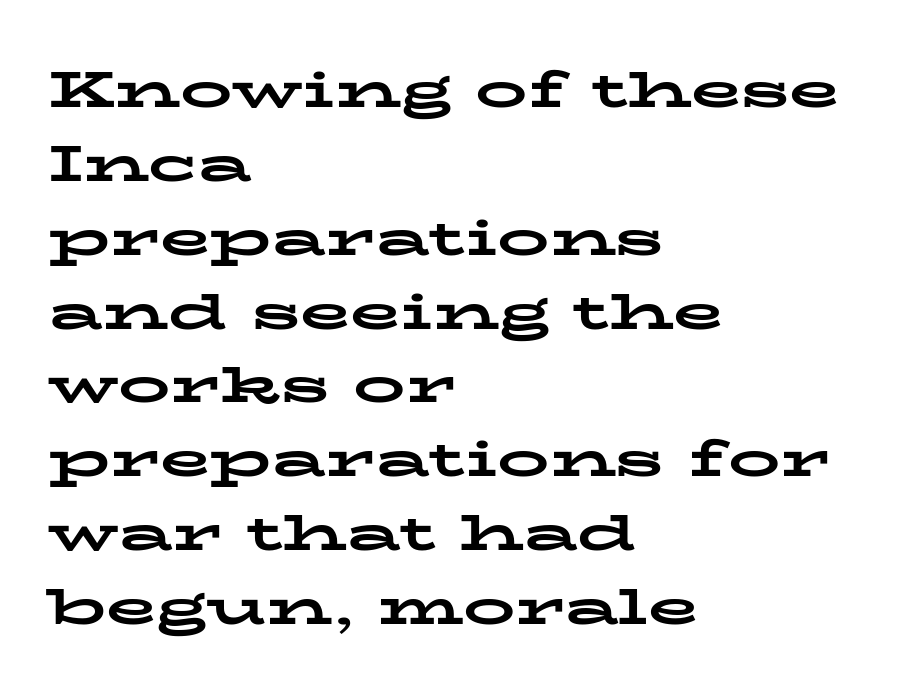
One-word summary of the alignment: left. Horizontal bands of white between lines are of average thickness. Little horizontal feet cap the strokes, marking this as serif type. Think of a printed novel: that variable character pitch is what you see here. Compared with typical body copy, the letter spacing here is the same. Posture: vertical.
